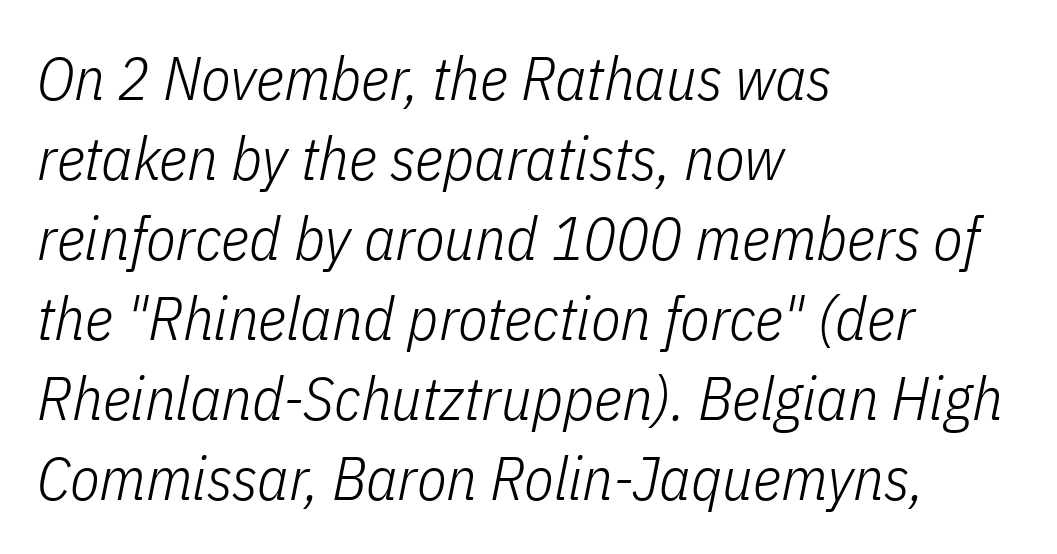
The image shows 61 px light, condensed type, italic (leaning right); set left-aligned, normal line spacing (1.31x), normal letter spacing, not underlined; low stroke contrast and a medium x-height.
